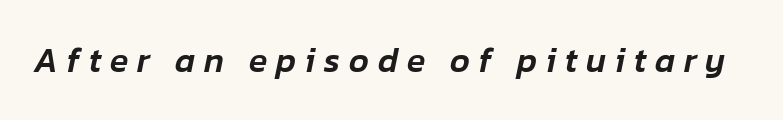
Q: Is the text italic (slanted)? A: Yes, it leans right by about 12 degrees.
Q: Is the text underlined? A: No.
Q: Is the spacing between letters normal or unusually wide? A: Unusually wide.
Q: Width (condensed, normal, or wide)? A: Normal.
Q: Stroke contrast? A: Low.
Q: x-height? A: Medium.
Q: Monospaced? A: No.
